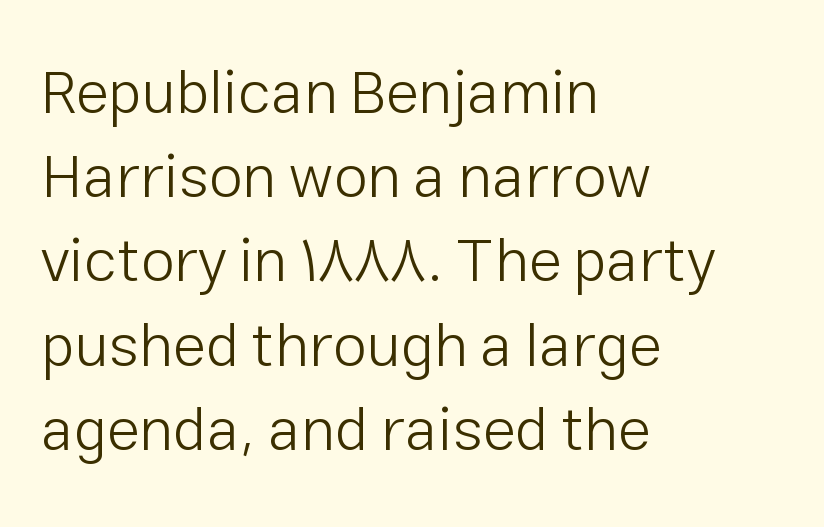
This sample has the flowing, uneven cadence of proportional lettering. What kind of face is this? One without serifs — a sans. Which margin do the lines hug? The left one — the right edge is uneven. There is no visible air inserted between adjacent glyphs.
